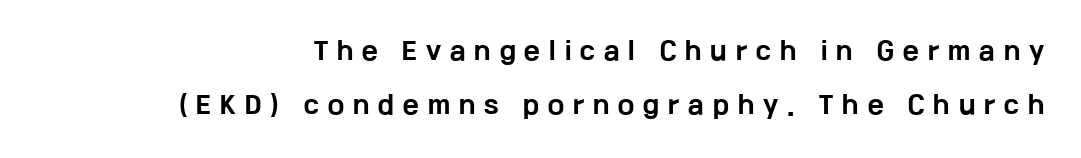
Honestly, the letter spacing is so wide it's the main thing you notice. Bare-footed words on every line. This block would shrink considerably if given ordinary leading; it's expanded now. What weight is shown? A full bold with thick strokes. When letters stand straight like this, we call the style roman or upright.
